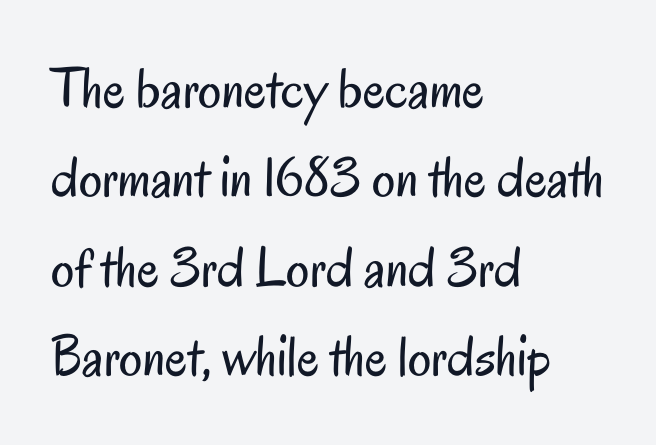
The image shows 58 px regular-weight, condensed sans-serif type, upright; set left-aligned, normal line spacing (1.54x), normal letter spacing, not underlined; low stroke contrast and a small x-height.
